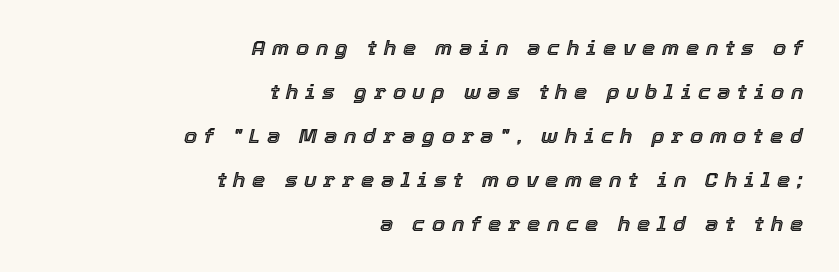
The image shows 21 px text type, italic (leaning right); set right-aligned, loose line spacing (2.09x), unusually wide letter spacing (+0.32 em), not underlined.
